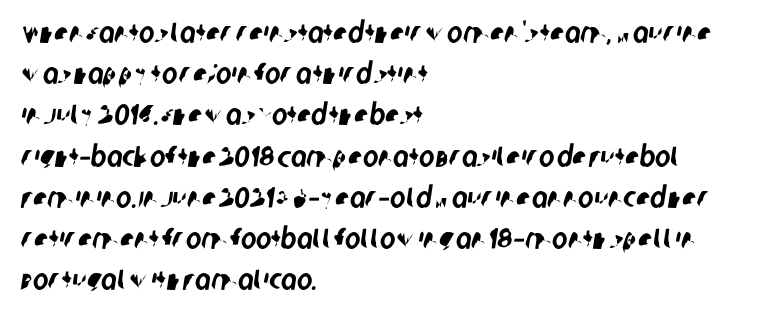
{"serif": "no", "width": "condensed", "stroke_contrast": "low", "x_height": "large", "monospaced": "no", "underline": "no", "align": "left", "line_spacing": "normal", "line_spacing_ratio": 1.42, "letter_spacing": "normal", "letter_spacing_em": 0.0, "glyph_px": 29}
